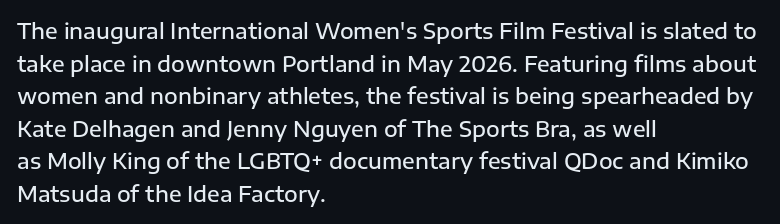
{"italic": "no", "bold": "semi", "underline": "no", "align": "left", "line_spacing": "normal", "line_spacing_ratio": 1.55, "letter_spacing": "normal", "letter_spacing_em": 0.0, "glyph_px": 21}
